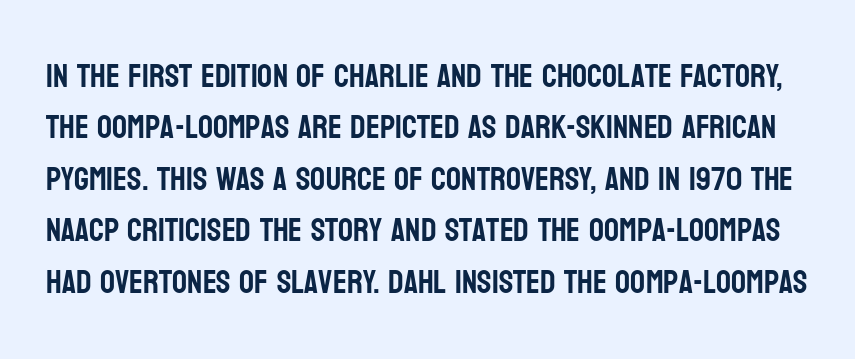
The image shows 33 px condensed sans-serif type, upright; set normal line spacing (1.56x), normal letter spacing, not underlined; low stroke contrast and a large x-height.
